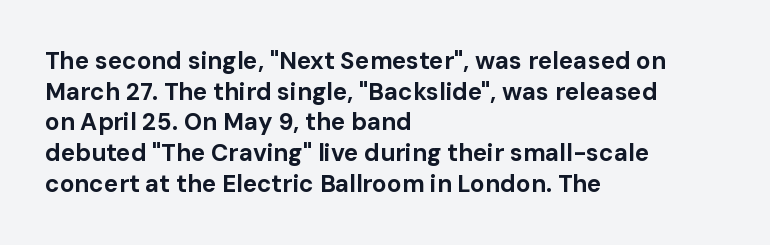
{"italic": "no", "bold": "yes", "underline": "no", "align": "left", "line_spacing": "normal", "line_spacing_ratio": 1.28, "letter_spacing": "normal", "letter_spacing_em": 0.0, "glyph_px": 24}
